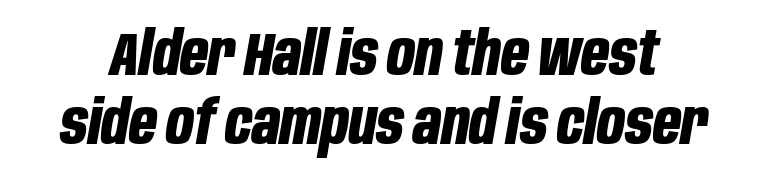
{"italic": "yes", "lean": "right", "slant_degrees": 10, "bold": "yes", "weight": "bold", "width": "condensed", "stroke_contrast": "low", "x_height": "large", "monospaced": "no", "underline": "no", "line_spacing": "tight", "line_spacing_ratio": 1.13, "letter_spacing": "normal", "letter_spacing_em": 0.0, "glyph_px": 61}
